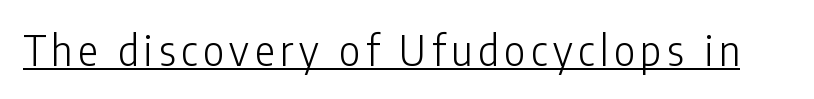
{"serif": "no", "italic": "no", "bold": "no", "weight": "light", "width": "condensed", "stroke_contrast": "low", "x_height": "medium", "monospaced": "no", "underline": "yes", "glyph_px": 41}
